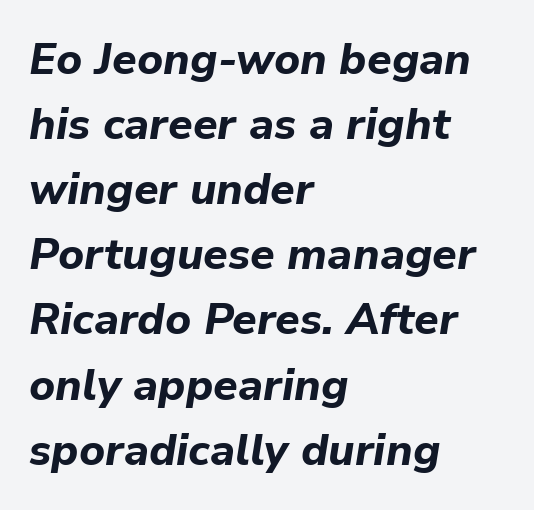
Leading: standard. These lines are rendered in a variable-pitch font. This is heavy type, rendered in bold. Has an underline been added? It has not.
